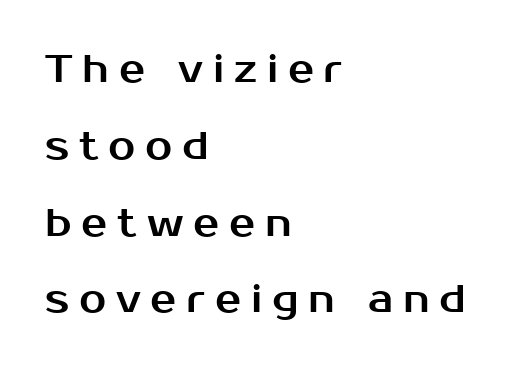
{"serif": "no", "italic": "no", "width": "normal", "stroke_contrast": "medium", "x_height": "medium", "monospaced": "no", "underline": "no", "align": "left", "line_spacing": "loose", "line_spacing_ratio": 1.97, "letter_spacing": "wide", "letter_spacing_em": 0.25, "glyph_px": 39}
